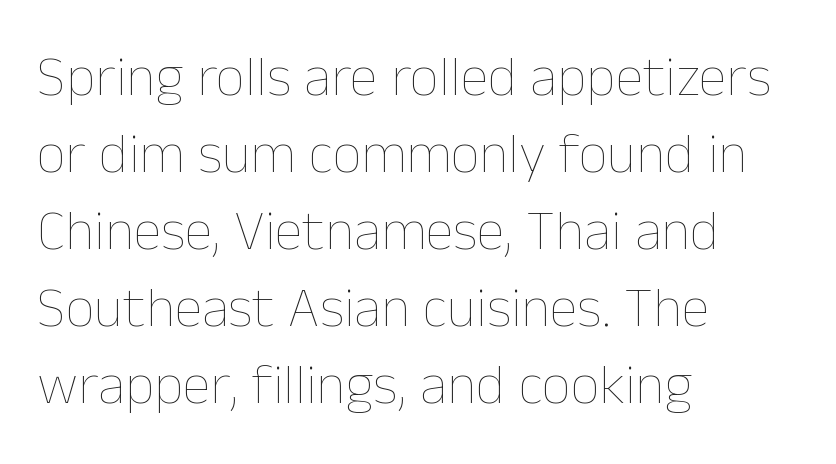
{"italic": "no", "bold": "no", "weight": "thin", "width": "normal", "stroke_contrast": "low", "x_height": "medium", "monospaced": "no", "underline": "no", "align": "left", "line_spacing": "normal", "line_spacing_ratio": 1.35, "letter_spacing": "normal", "letter_spacing_em": 0.0, "glyph_px": 57}
